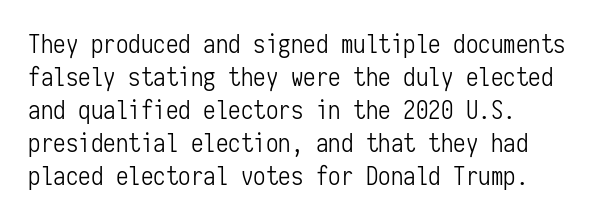
The setting favours the left margin, as ordinary paragraphs usually do. The letters stand upright; this is a roman face. Does the leading feel generous? No, just average. The passage shown has conventional tracking throughout. Each stroke keeps to a modest, everyday thickness or less.
